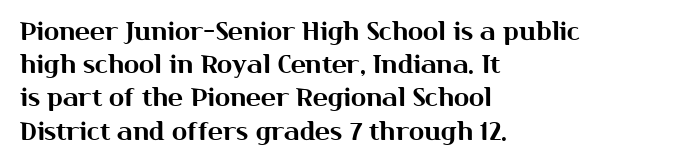
Q: Is the text italic (slanted)? A: No, it is upright.
Q: Is the text underlined? A: No.
Q: How is the paragraph aligned? A: Left-aligned.
Q: Is the spacing between letters normal or unusually wide? A: Normal.
Q: Is the spacing between lines tight, normal or loose? A: Normal.
